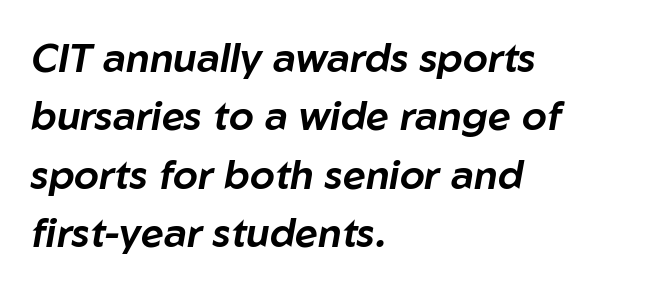
Words appear dense and cohesive because spacing is normal. Looks like regular typesetting: each glyph gets only the width it needs. Is the block centered? No — it sits flush against the left margin. The face used here has a pronounced slope to its letters.
